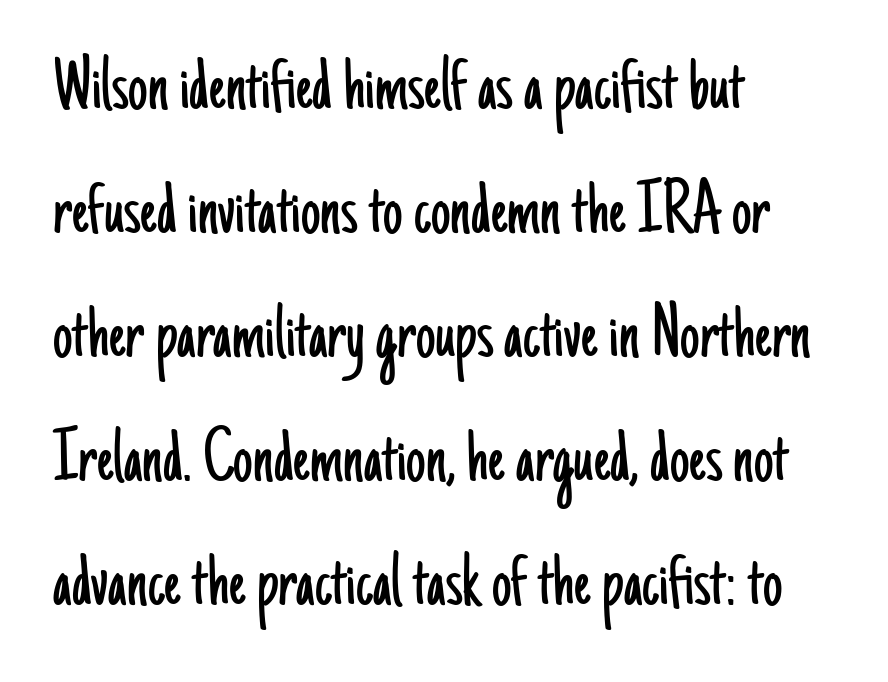
The image shows 78 px light, condensed sans-serif type, upright; set left-aligned, normal line spacing (1.59x), normal letter spacing, not underlined; low stroke contrast and a small x-height.
